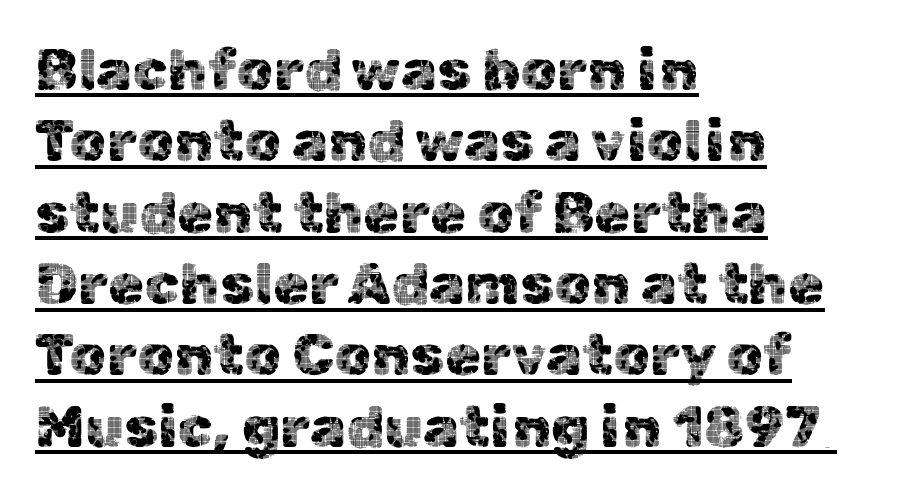
The image shows 58 px sans-serif type, upright; set left-aligned, line spacing 1.23x, normal letter spacing, underlined; a medium x-height.
